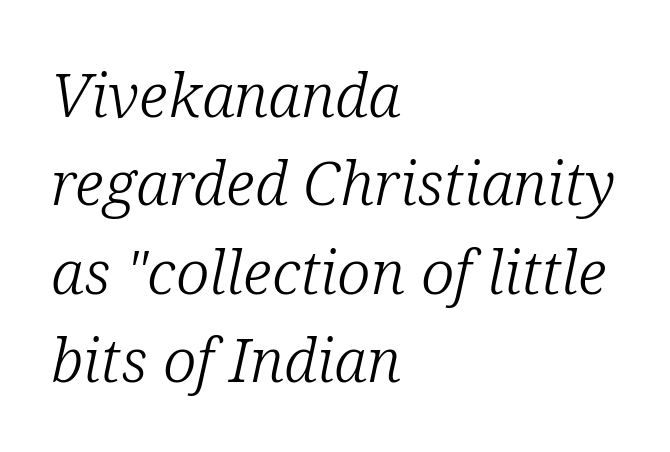
Q: Is the text bold? A: No.
Q: Is the text italic (slanted)? A: Yes, it leans right by about 12 degrees.
Q: Is the typeface a serif or a sans-serif typeface? A: Serif.
Q: Is the text underlined? A: No.
Q: How is the paragraph aligned? A: Left-aligned.
Q: Is the spacing between letters normal or unusually wide? A: Normal.
Q: Is the spacing between lines tight, normal or loose? A: Normal.
Q: Width (condensed, normal, or wide)? A: Normal.
Q: Stroke contrast? A: Low.
Q: x-height? A: Medium.
Q: Monospaced? A: No.
